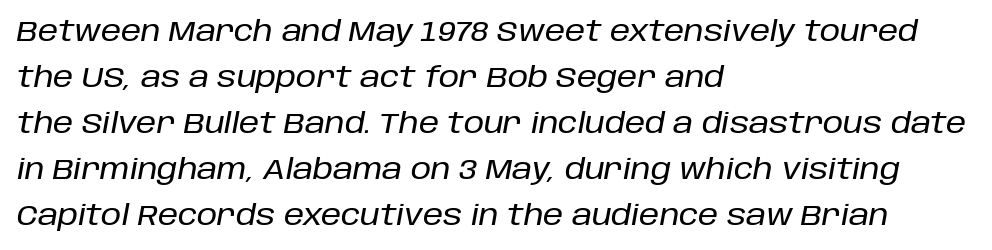
The image shows 29 px text type, italic (leaning right); set left-aligned, normal line spacing (1.59x), normal letter spacing, not underlined; low stroke contrast and a large x-height.
